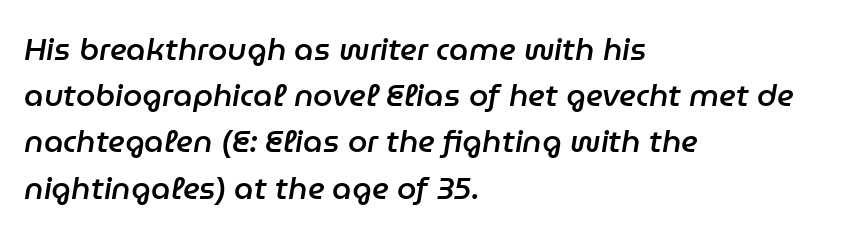
Q: Is the text bold? A: Semi-bold.
Q: Is the text italic (slanted)? A: Yes, it leans right by about 9 degrees.
Q: Is the text underlined? A: No.
Q: How is the paragraph aligned? A: Left-aligned.
Q: Is the spacing between letters normal or unusually wide? A: Normal.
Q: Is the spacing between lines tight, normal or loose? A: Normal.
Q: Width (condensed, normal, or wide)? A: Normal.
Q: Stroke contrast? A: Low.
Q: x-height? A: Medium.
Q: Monospaced? A: No.
